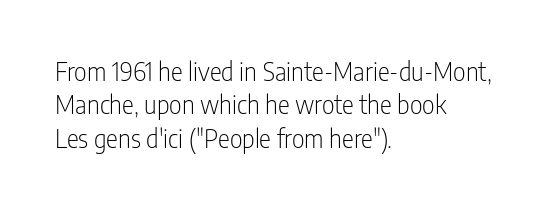
Notice how the stems are strictly vertical — no italics here. Clear beneath every line of the passage. Compared with typical paragraphs, the rows here are spaced about the same. The letters look calm and open, with moderate or lighter stems. Spacing between characters is what you'd get straight out of the box.
